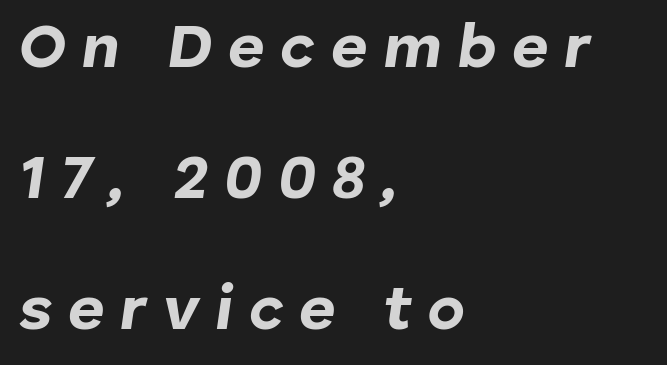
{"italic": "yes", "lean": "right", "slant_degrees": 8, "bold": "yes", "weight": "bold", "width": "normal", "stroke_contrast": "low", "x_height": "medium", "monospaced": "no", "underline": "no", "align": "left", "line_spacing": "loose", "line_spacing_ratio": 2.08, "letter_spacing": "wide", "letter_spacing_em": 0.25, "glyph_px": 63}
